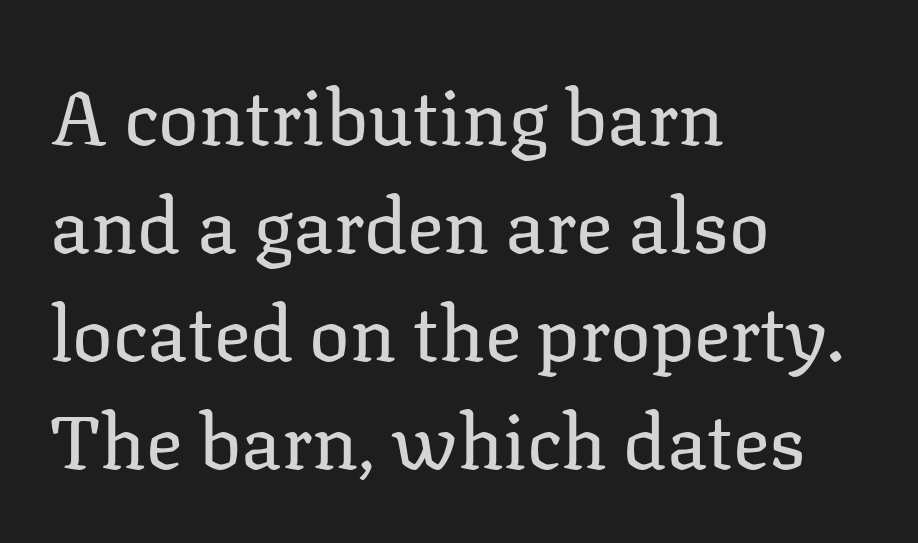
Q: Is the text bold? A: No.
Q: Is the text italic (slanted)? A: No, it is upright.
Q: Is the typeface a serif or a sans-serif typeface? A: Serif.
Q: Is the text underlined? A: No.
Q: How is the paragraph aligned? A: Left-aligned.
Q: Is the spacing between letters normal or unusually wide? A: Normal.
Q: Is the spacing between lines tight, normal or loose? A: Normal.
Q: Width (condensed, normal, or wide)? A: Normal.
Q: Stroke contrast? A: Low.
Q: x-height? A: Medium.
Q: Monospaced? A: No.
